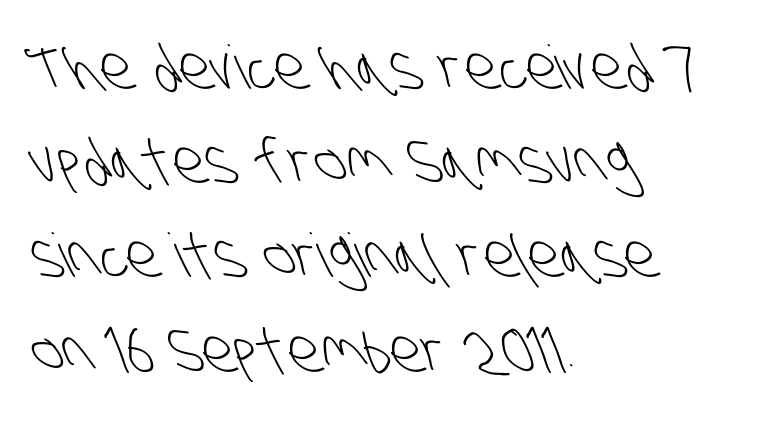
The type is set solid horizontally, with unmodified tracking. The characters are drawn with everyday or finer stroke widths. Alignment: flush left. Proportional: the letters do not fall into vertical columns.
